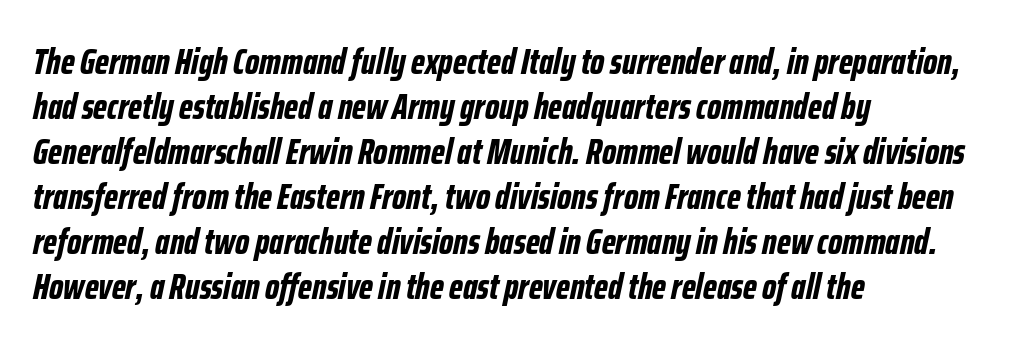
Q: Is the text bold? A: Yes.
Q: Is the text italic (slanted)? A: Yes, it leans right by about 12 degrees.
Q: Is the text underlined? A: No.
Q: How is the paragraph aligned? A: Left-aligned.
Q: Is the spacing between letters normal or unusually wide? A: Normal.
Q: Is the spacing between lines tight, normal or loose? A: Normal.
Q: Width (condensed, normal, or wide)? A: Condensed.
Q: Stroke contrast? A: Low.
Q: x-height? A: Medium.
Q: Monospaced? A: No.
